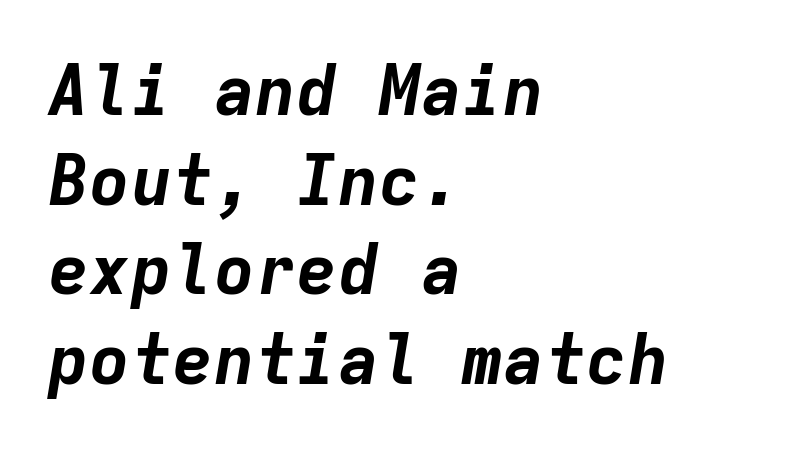
Q: Is the text bold? A: Yes.
Q: Is the text italic (slanted)? A: Yes, it leans right by about 9 degrees.
Q: Is the text underlined? A: No.
Q: How is the paragraph aligned? A: Left-aligned.
Q: Is the spacing between letters normal or unusually wide? A: Normal.
Q: Is the spacing between lines tight, normal or loose? A: Normal.
Q: Width (condensed, normal, or wide)? A: Normal.
Q: Stroke contrast? A: Low.
Q: x-height? A: Medium.
Q: Monospaced? A: Yes.
